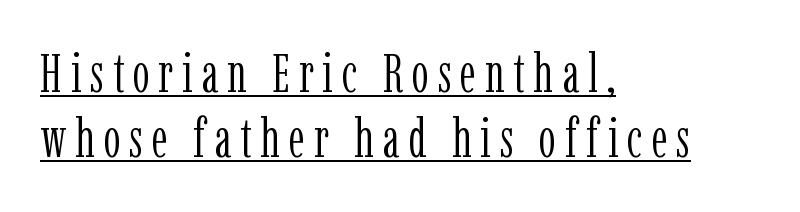
On a weight scale, this lands at 450 or below. Unlike a clean sans, this face finishes its strokes with serifs. Nope, not italic — everything's standing straight. The rendering uses the underline text-decoration. This rendering uses left alignment, leaving the right contour irregular. Looks like regular typesetting: each glyph gets only the width it needs.
